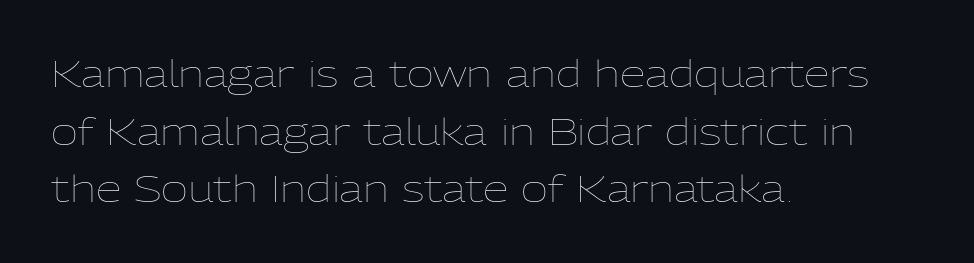
Q: Is the text bold? A: No.
Q: Is the text italic (slanted)? A: No, it is upright.
Q: Is the text underlined? A: No.
Q: How is the paragraph aligned? A: Left-aligned.
Q: Is the spacing between letters normal or unusually wide? A: Normal.
Q: Is the spacing between lines tight, normal or loose? A: Normal.
Q: Width (condensed, normal, or wide)? A: Normal.
Q: Stroke contrast? A: Low.
Q: x-height? A: Medium.
Q: Monospaced? A: No.
